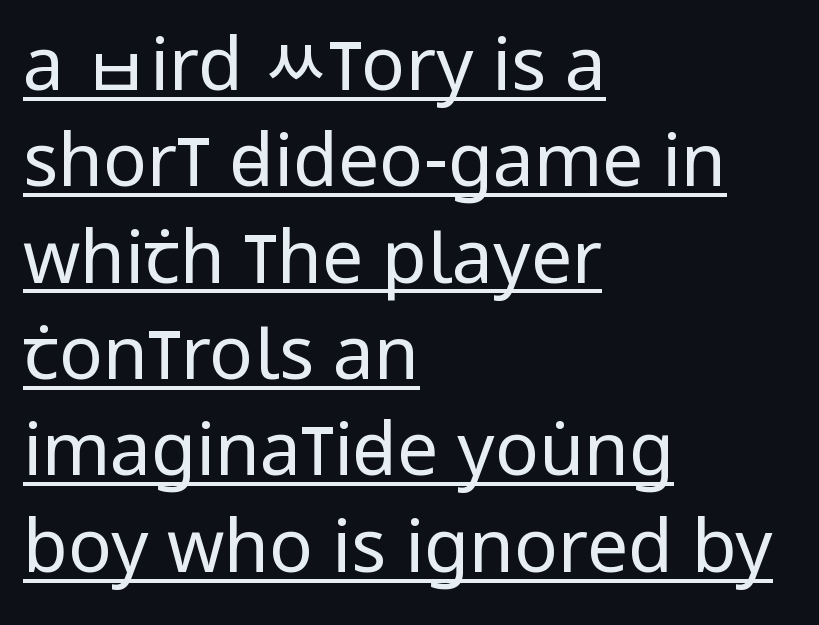
{"serif": "no", "italic": "no", "bold": "no", "weight": "regular", "width": "condensed", "stroke_contrast": "low", "x_height": "large", "monospaced": "no", "underline": "yes", "align": "left", "line_spacing": "normal", "line_spacing_ratio": 1.32, "letter_spacing": "normal", "letter_spacing_em": 0.0, "glyph_px": 73}
